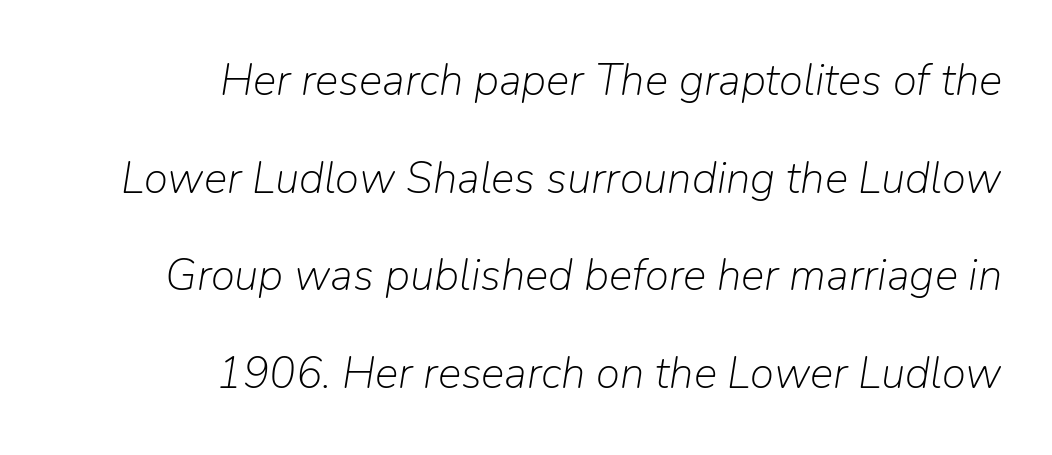
{"italic": "yes", "lean": "right", "slant_degrees": 9, "bold": "no", "weight": "light", "width": "normal", "stroke_contrast": "low", "x_height": "medium", "monospaced": "no", "underline": "no", "align": "right", "line_spacing": "loose", "line_spacing_ratio": 2.22, "letter_spacing": "normal", "letter_spacing_em": 0.0, "glyph_px": 44}
